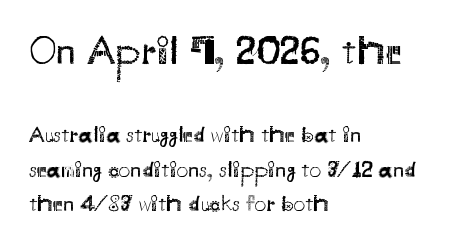
The image shows 41 px regular-weight sans-serif type, upright; set left-aligned, normal line spacing (1.48x), normal letter spacing, not underlined; the first (top) block is 1.78x larger; medium stroke contrast and a small x-height.
